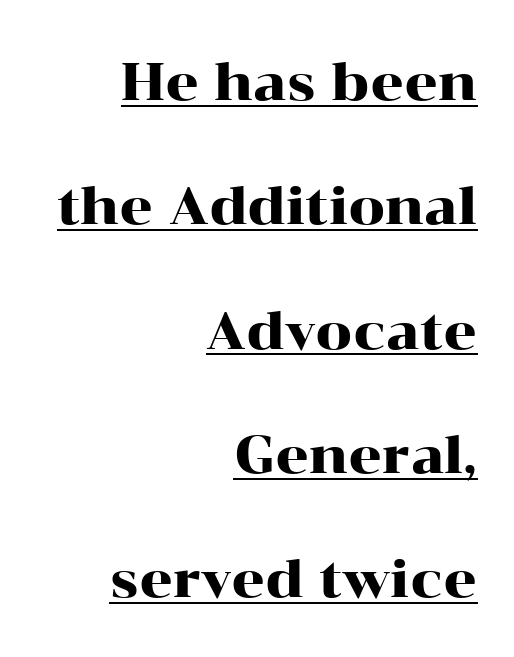
{"serif": "yes", "italic": "no", "width": "wide", "stroke_contrast": "high", "x_height": "medium", "monospaced": "no", "underline": "yes", "align": "right", "line_spacing": "loose", "line_spacing_ratio": 2.39, "letter_spacing": "normal", "letter_spacing_em": 0.0, "glyph_px": 52}
